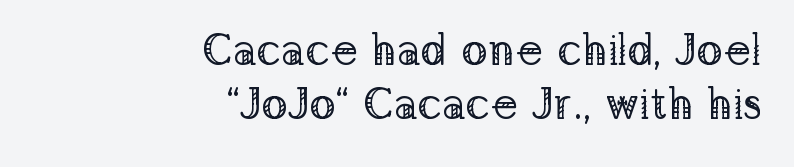
{"serif": "yes", "italic": "no", "bold": "no", "weight": "regular", "width": "normal", "stroke_contrast": "low", "x_height": "medium", "monospaced": "no", "underline": "no", "align": "right", "line_spacing_ratio": 1.23, "letter_spacing": "normal", "letter_spacing_em": 0.0, "glyph_px": 44}
